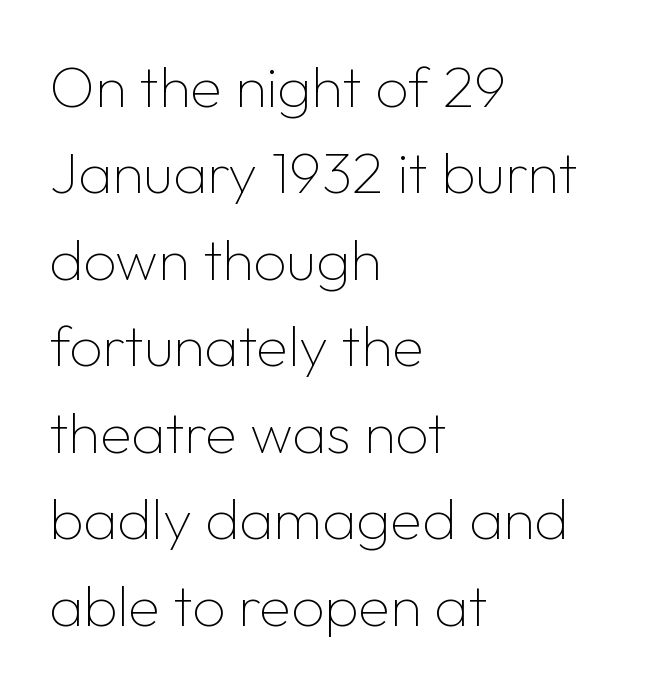
No heavy texture on the line: the type isn't bold. Think of a printed novel: that variable character pitch is what you see here. The font family rendered here belongs to the sans-serif group. The axis of the letterforms is exactly vertical.
